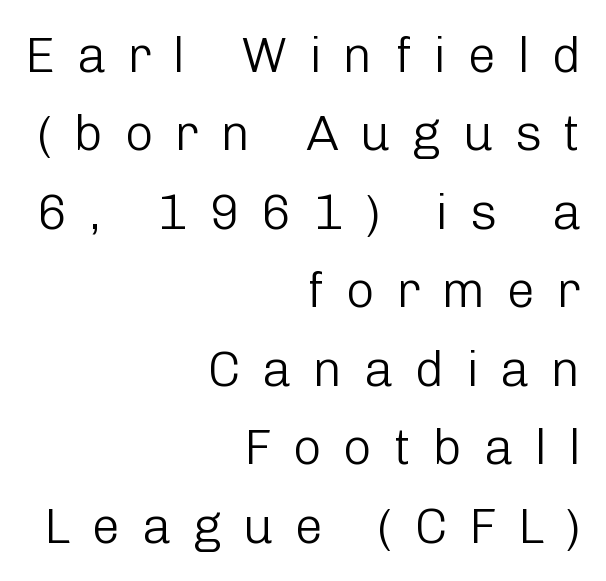
Q: Is the text bold? A: No.
Q: Is the text italic (slanted)? A: No, it is upright.
Q: Is the typeface a serif or a sans-serif typeface? A: Sans-serif.
Q: Is the text underlined? A: No.
Q: How is the paragraph aligned? A: Right-aligned.
Q: Is the spacing between letters normal or unusually wide? A: Unusually wide.
Q: Is the spacing between lines tight, normal or loose? A: Normal.
Q: Width (condensed, normal, or wide)? A: Normal.
Q: Stroke contrast? A: Low.
Q: x-height? A: Medium.
Q: Monospaced? A: No.
